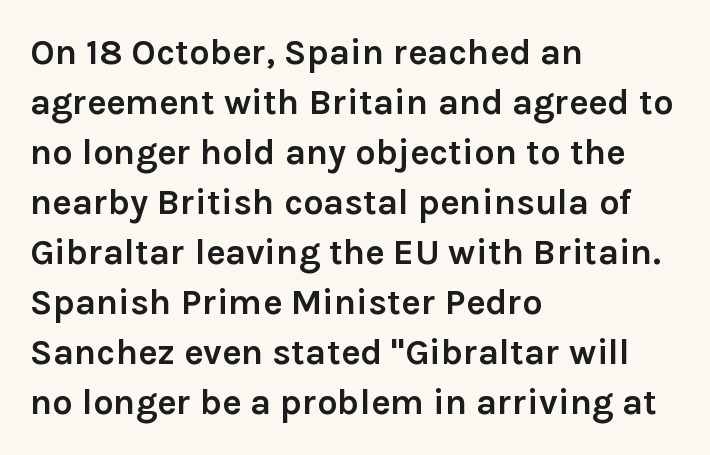
{"serif": "no", "italic": "no", "bold": "yes", "weight": "semibold", "width": "normal", "stroke_contrast": "low", "x_height": "medium", "monospaced": "no", "underline": "no", "align": "left", "line_spacing": "normal", "line_spacing_ratio": 1.39, "letter_spacing": "normal", "letter_spacing_em": 0.0, "glyph_px": 36}
